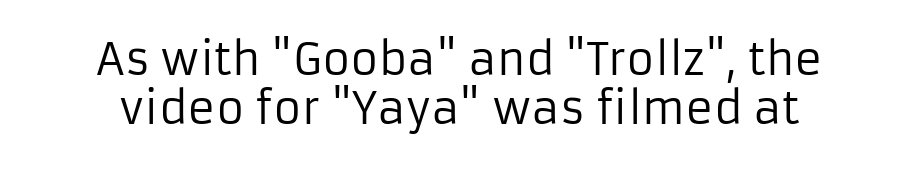
Nope, no serifs anywhere on these letters. You can tell it's not italic because the verticals are truly vertical. Glance below the letters and you will spot only blank space. Heft: none added — not bold. Cramped leading.
